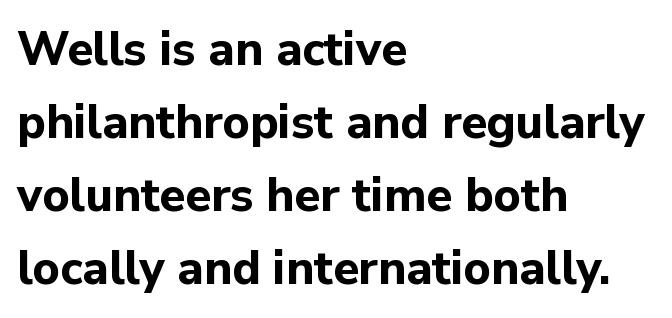
The image shows 47 px bold sans-serif type, upright; set left-aligned, normal line spacing (1.55x), normal letter spacing, not underlined; low stroke contrast and a medium x-height.
